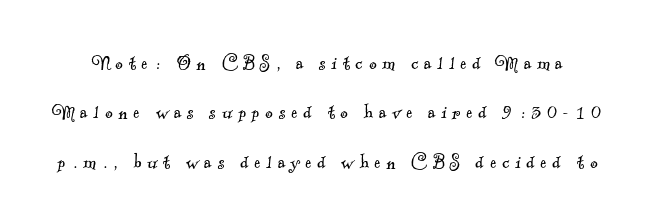
The image shows 23 px text type; set loose line spacing (2.15x), unusually wide letter spacing (+0.25 em), not underlined.
